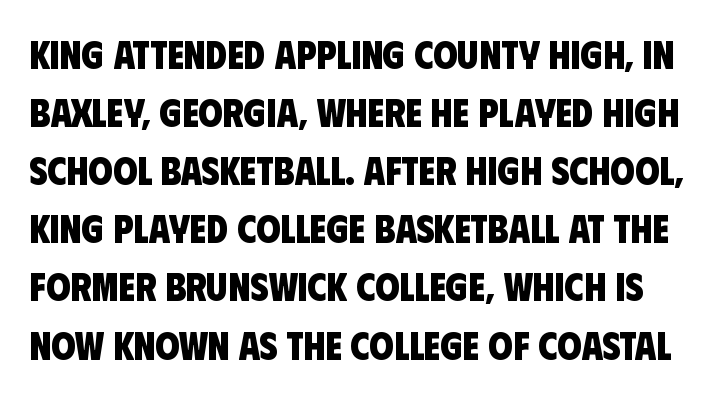
The image shows 39 px heavy, condensed sans-serif type; set normal line spacing (1.49x), normal letter spacing, not underlined; low stroke contrast and a large x-height.
